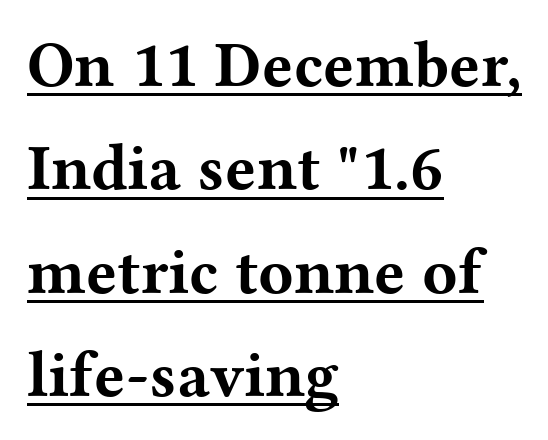
Rows of type keep a routine distance in the vertical direction. The lettering holds an erect, upright posture throughout. What weight is shown? A full bold with thick strokes. Here the glyphs are tracked normally, forming tight word shapes. Is this a sans? No — the strokes have serifs.
